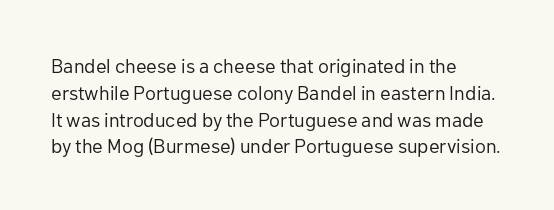
The image shows 20 px text type, upright; set left-aligned, normal line spacing (1.34x), normal letter spacing, not underlined.
